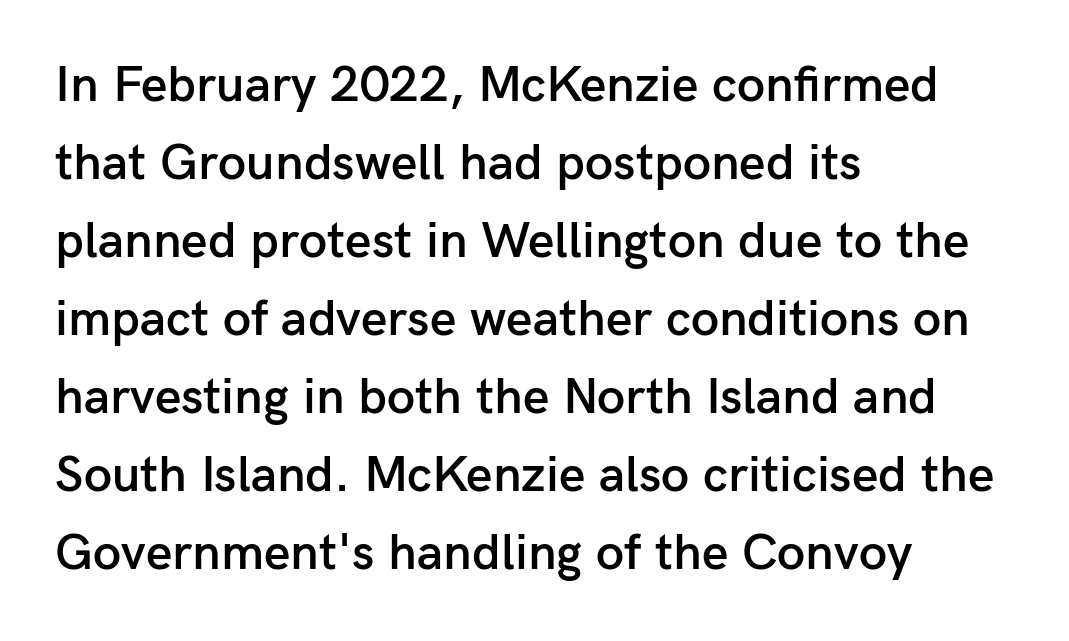
{"serif": "no", "italic": "no", "bold": "semi", "weight": "semibold", "width": "normal", "stroke_contrast": "low", "x_height": "medium", "monospaced": "no", "underline": "no", "align": "left", "line_spacing": "normal", "line_spacing_ratio": 1.53, "letter_spacing": "normal", "letter_spacing_em": 0.0, "glyph_px": 51}
